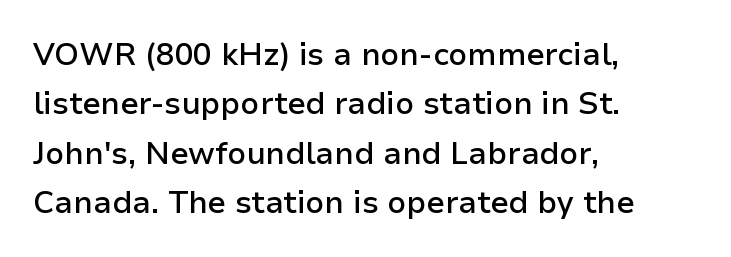
{"serif": "no", "italic": "no", "bold": "semi", "weight": "semibold", "width": "normal", "stroke_contrast": "low", "x_height": "medium", "monospaced": "no", "underline": "no", "align": "left", "line_spacing": "normal", "line_spacing_ratio": 1.59, "letter_spacing": "normal", "letter_spacing_em": 0.0, "glyph_px": 31}
